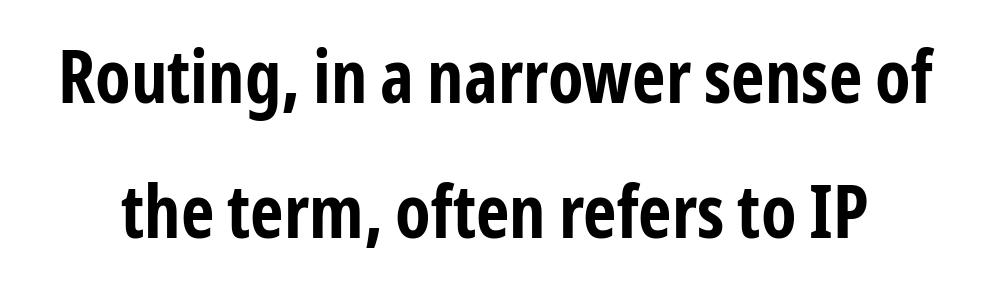
{"serif": "no", "italic": "no", "bold": "yes", "weight": "bold", "width": "condensed", "stroke_contrast": "low", "x_height": "medium", "monospaced": "no", "underline": "no", "line_spacing_ratio": 1.85, "letter_spacing": "normal", "letter_spacing_em": 0.0, "glyph_px": 73}
